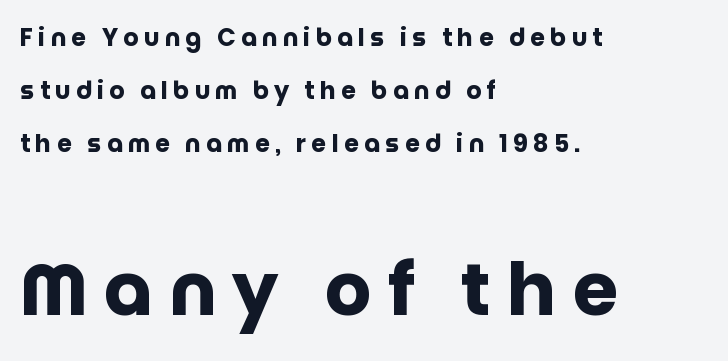
Q: Is the text bold? A: Yes.
Q: Is the text italic (slanted)? A: No, it is upright.
Q: Is the typeface a serif or a sans-serif typeface? A: Sans-serif.
Q: Is the text underlined? A: No.
Q: How is the paragraph aligned? A: Left-aligned.
Q: Is the spacing between letters normal or unusually wide? A: Unusually wide.
Q: Is the spacing between lines tight, normal or loose? A: Loose.
Q: Which block of text is set in a larger size, the first (top) or the second (bottom)? A: The second (bottom) one.
Q: Width (condensed, normal, or wide)? A: Normal.
Q: Stroke contrast? A: Low.
Q: x-height? A: Large.
Q: Monospaced? A: No.
